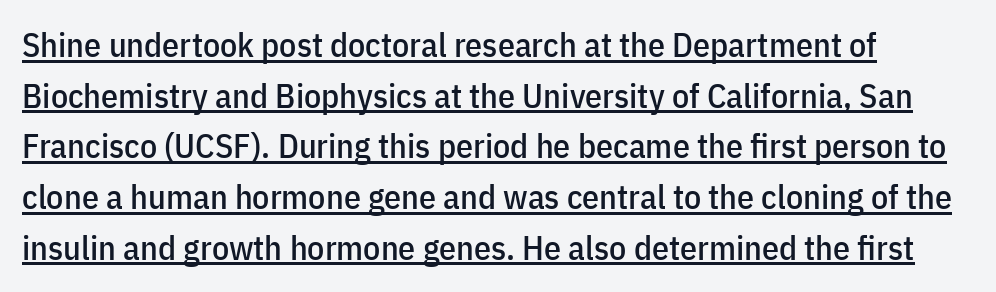
The image shows 34 px condensed sans-serif type, upright; set left-aligned, normal line spacing (1.49x), normal letter spacing, underlined; low stroke contrast and a medium x-height.
